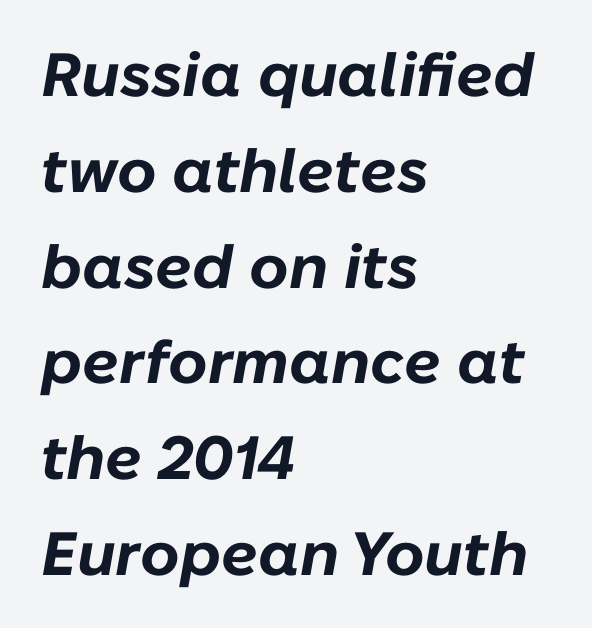
{"italic": "yes", "lean": "right", "slant_degrees": 10, "bold": "yes", "weight": "bold", "width": "normal", "stroke_contrast": "low", "x_height": "medium", "monospaced": "no", "underline": "no", "align": "left", "line_spacing": "normal", "line_spacing_ratio": 1.57, "letter_spacing": "normal", "letter_spacing_em": 0.0, "glyph_px": 61}
